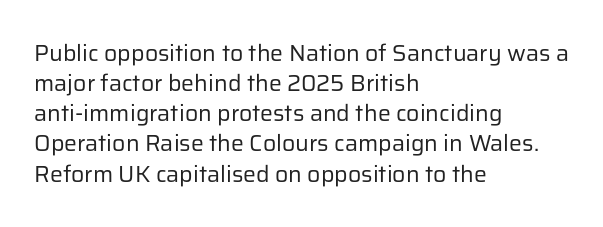
{"italic": "no", "bold": "no", "underline": "no", "align": "left", "line_spacing": "normal", "line_spacing_ratio": 1.31, "letter_spacing": "normal", "letter_spacing_em": 0.0, "glyph_px": 23}
